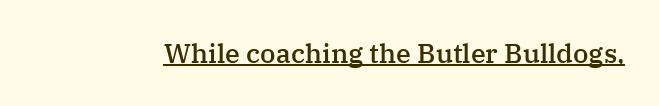
The gaps between neighbouring characters are ordinary and unremarkable. Summary of weight: moderately heavy, a semibold. The glyphs are accompanied by a horizontal stroke just below them. Ascenders rise straight up at ninety degrees.
